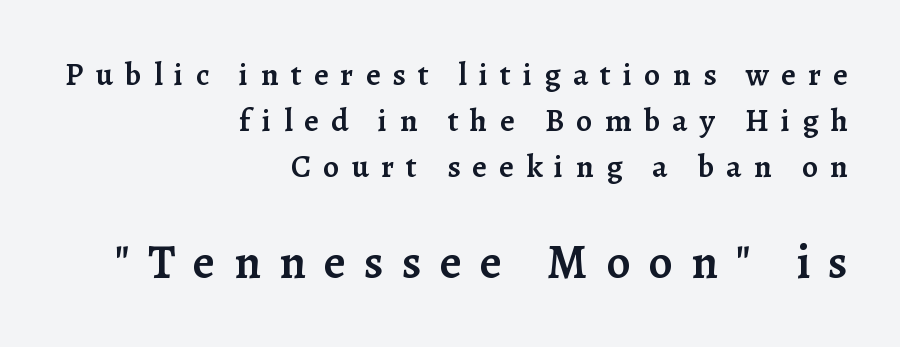
The image shows 48 px semibold serif type, upright; set right-aligned, normal line spacing (1.44x), unusually wide letter spacing (+0.38 em), not underlined; the second (bottom) block is 1.5x larger; low stroke contrast and a medium x-height.
